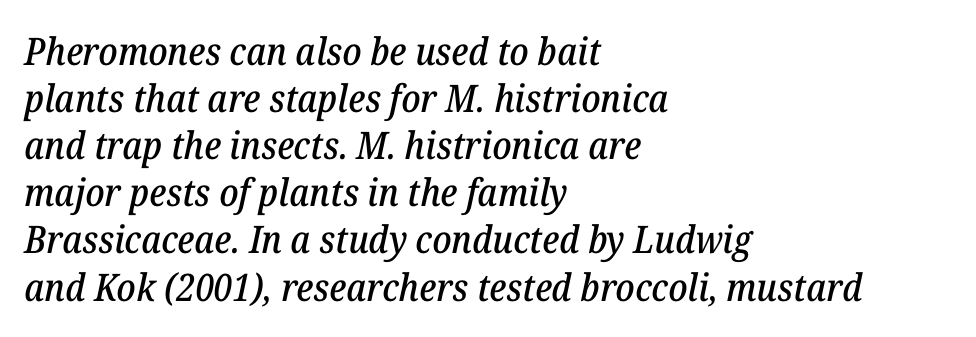
Tracking here is standard; glyphs follow each other at the usual distance. Are there feet on the stems? There are — it's a serif. If you drew a line through each stem, it would be angled. You could not count columns in this text — the font is proportionally spaced.
